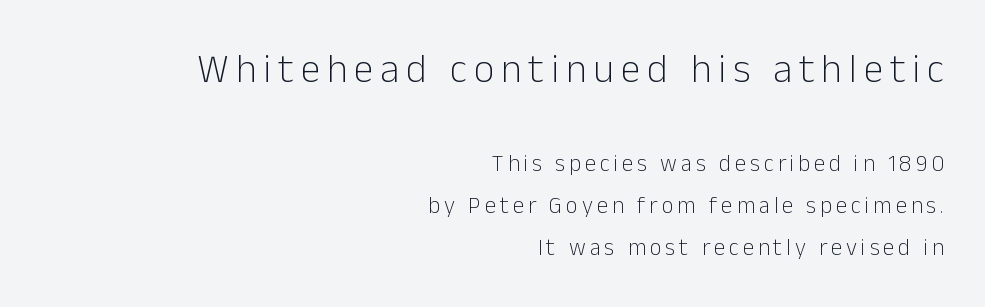
Q: Is the text bold? A: No.
Q: Is the text italic (slanted)? A: No, it is upright.
Q: Is the typeface a serif or a sans-serif typeface? A: Sans-serif.
Q: Is the text underlined? A: No.
Q: How is the paragraph aligned? A: Right-aligned.
Q: Which block of text is set in a larger size, the first (top) or the second (bottom)? A: The first (top) one.
Q: Width (condensed, normal, or wide)? A: Normal.
Q: Stroke contrast? A: Low.
Q: x-height? A: Medium.
Q: Monospaced? A: No.
